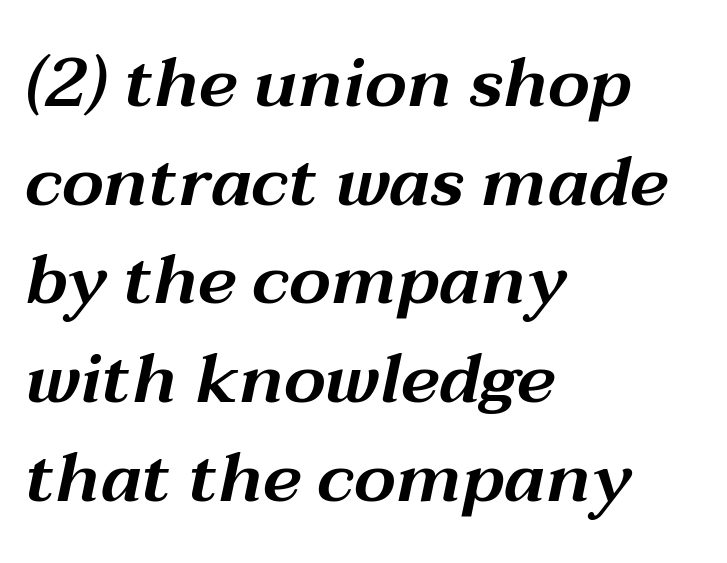
Q: Is the text italic (slanted)? A: Yes, it leans right by about 12 degrees.
Q: Is the text underlined? A: No.
Q: How is the paragraph aligned? A: Left-aligned.
Q: Is the spacing between letters normal or unusually wide? A: Normal.
Q: Is the spacing between lines tight, normal or loose? A: Normal.
Q: Width (condensed, normal, or wide)? A: Wide.
Q: Stroke contrast? A: Medium.
Q: x-height? A: Medium.
Q: Monospaced? A: No.
